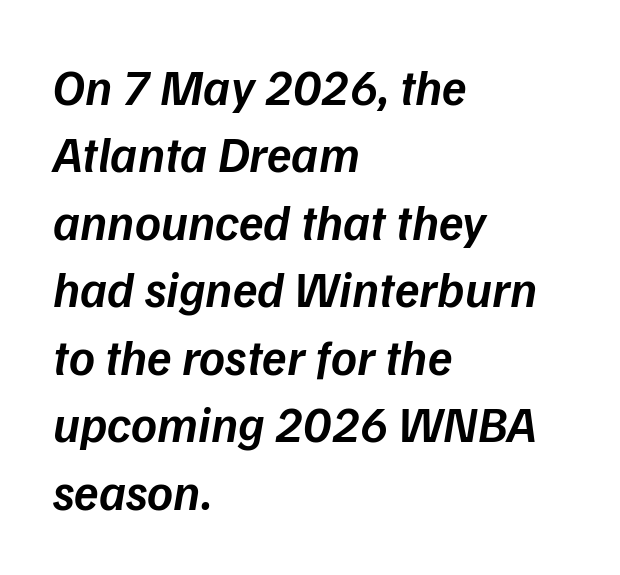
{"italic": "yes", "lean": "right", "slant_degrees": 9, "bold": "semi", "weight": "semibold", "width": "normal", "stroke_contrast": "low", "x_height": "medium", "monospaced": "no", "underline": "no", "align": "left", "line_spacing": "normal", "line_spacing_ratio": 1.35, "letter_spacing": "normal", "letter_spacing_em": 0.0, "glyph_px": 50}
